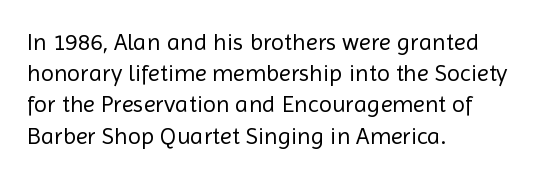
{"italic": "no", "bold": "no", "underline": "no", "align": "left", "line_spacing": "normal", "line_spacing_ratio": 1.3, "letter_spacing": "normal", "letter_spacing_em": 0.0, "glyph_px": 24}
